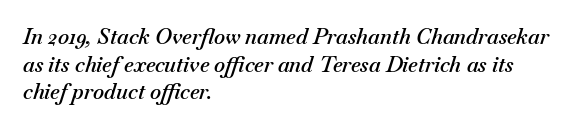
{"italic": "yes", "lean": "right", "slant_degrees": 18, "bold": "semi", "underline": "no", "align": "left", "line_spacing": "normal", "line_spacing_ratio": 1.31, "letter_spacing": "normal", "letter_spacing_em": 0.0, "glyph_px": 21}
